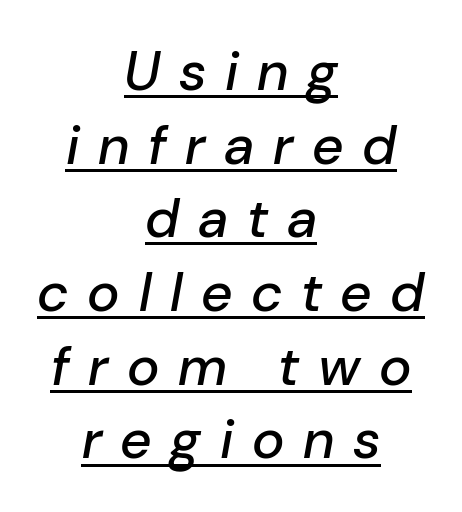
Q: Is the text italic (slanted)? A: Yes, it leans right by about 10 degrees.
Q: Is the text underlined? A: Yes.
Q: How is the paragraph aligned? A: Centered.
Q: Is the spacing between letters normal or unusually wide? A: Unusually wide.
Q: Is the spacing between lines tight, normal or loose? A: Normal.
Q: Width (condensed, normal, or wide)? A: Normal.
Q: Stroke contrast? A: Low.
Q: x-height? A: Medium.
Q: Monospaced? A: No.
